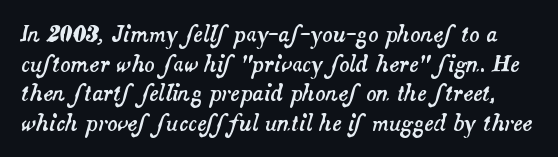
Italic? Definitely — the glyphs are oblique. In terms of letterspacing, this is plain default setting. The rendering uses a moderate line-height, typical for paragraphs. Descender tails drop into unmarked territory.
